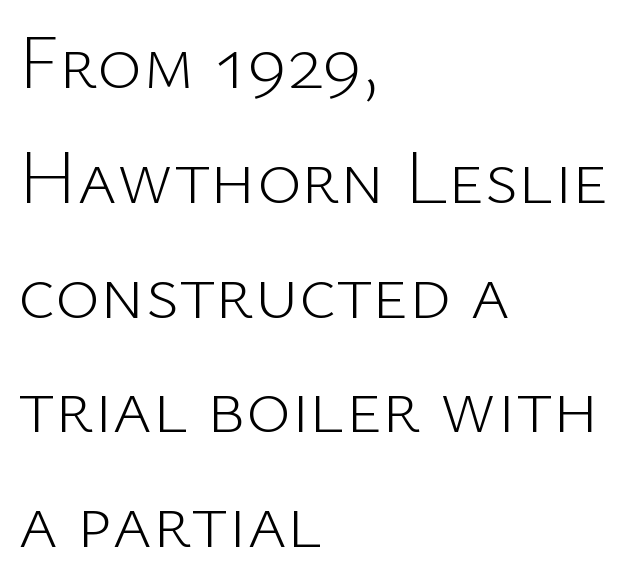
The image shows 76 px light sans-serif type, upright; set left-aligned, normal line spacing (1.51x), normal letter spacing, not underlined; low stroke contrast and a medium x-height.
